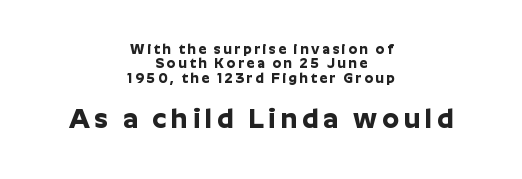
{"italic": "no", "bold": "yes", "underline": "no", "align": "center", "line_spacing": "tight", "line_spacing_ratio": 1.02, "larger_block": "second", "size_ratio": 1.93, "glyph_px": 27}
